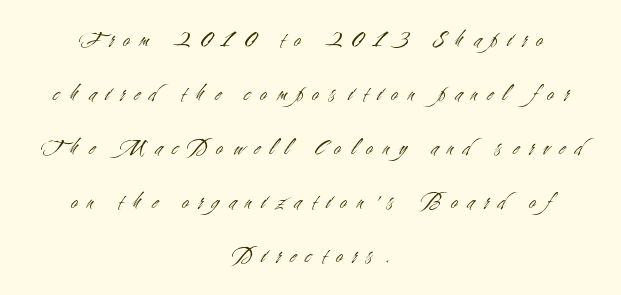
Q: Is the text bold? A: No.
Q: Is the text italic (slanted)? A: Yes.
Q: Is the text underlined? A: No.
Q: How is the paragraph aligned? A: Centered.
Q: Is the spacing between letters normal or unusually wide? A: Unusually wide.
Q: Is the spacing between lines tight, normal or loose? A: Loose.
